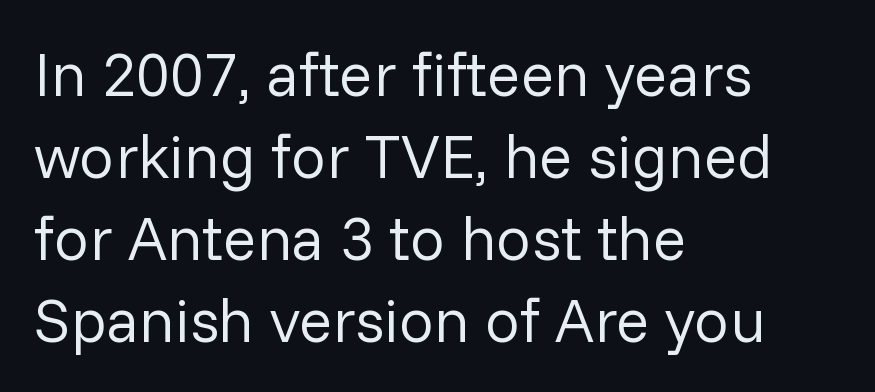
The image shows 62 px regular-weight sans-serif type, upright; set left-aligned, normal line spacing (1.32x), normal letter spacing, not underlined; low stroke contrast and a medium x-height.
